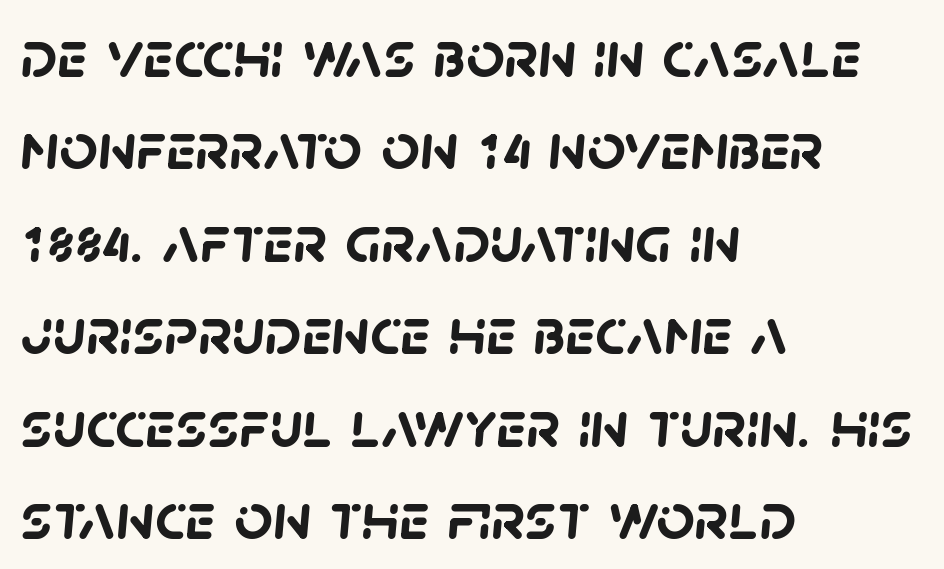
{"serif": "no", "bold": "yes", "weight": "semibold", "width": "normal", "stroke_contrast": "low", "x_height": "large", "monospaced": "no", "underline": "no", "align": "left", "line_spacing": "normal", "line_spacing_ratio": 1.38, "letter_spacing": "normal", "letter_spacing_em": 0.0, "glyph_px": 67}
